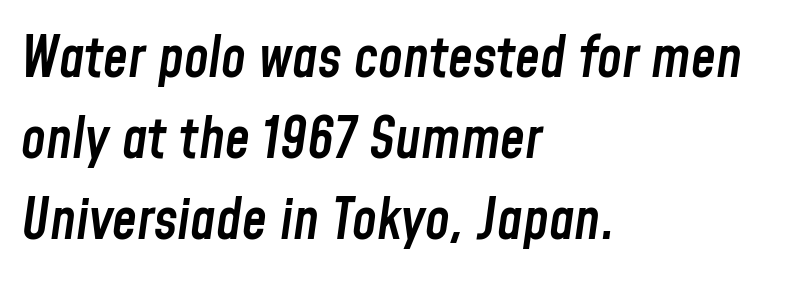
Q: Is the text bold? A: Semi-bold.
Q: Is the text italic (slanted)? A: Yes, it leans right by about 8 degrees.
Q: Is the text underlined? A: No.
Q: How is the paragraph aligned? A: Left-aligned.
Q: Is the spacing between letters normal or unusually wide? A: Normal.
Q: Is the spacing between lines tight, normal or loose? A: Normal.
Q: Width (condensed, normal, or wide)? A: Condensed.
Q: Stroke contrast? A: Low.
Q: x-height? A: Medium.
Q: Monospaced? A: No.
